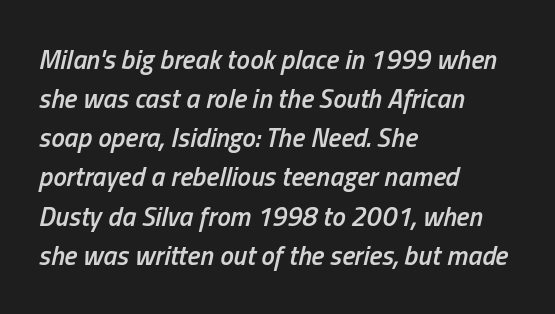
Q: Is the text bold? A: Semi-bold.
Q: Is the text italic (slanted)? A: Yes, it leans right by about 13 degrees.
Q: Is the text underlined? A: No.
Q: How is the paragraph aligned? A: Left-aligned.
Q: Is the spacing between letters normal or unusually wide? A: Normal.
Q: Is the spacing between lines tight, normal or loose? A: Normal.
